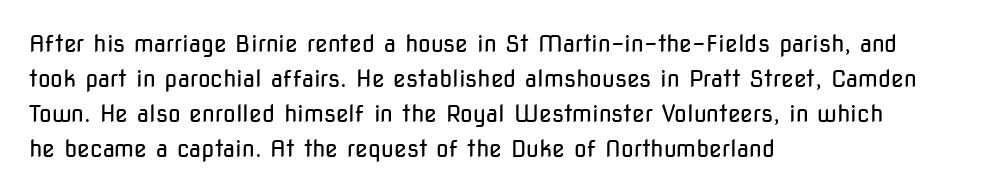
The image shows 23 px text type, upright; set left-aligned, normal line spacing (1.52x), normal letter spacing, not underlined.
